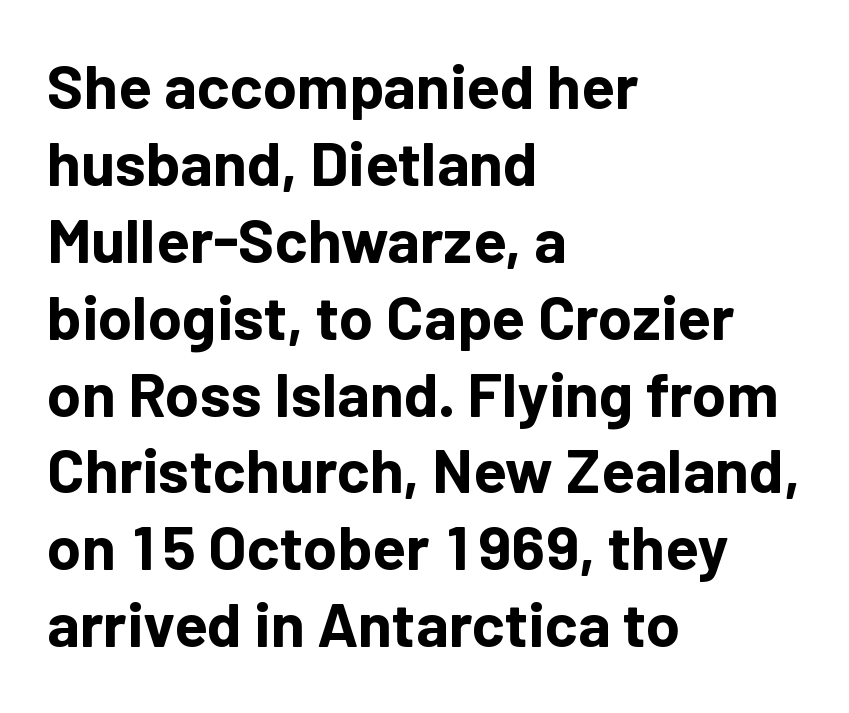
The image shows 62 px bold sans-serif type, upright; set left-aligned, line spacing 1.24x, normal letter spacing, not underlined; low stroke contrast and a medium x-height.
